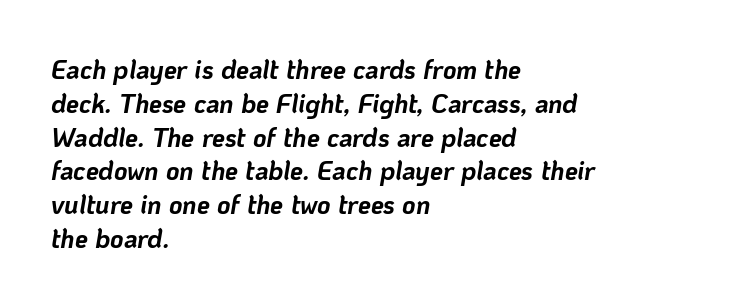
The leading is moderate, giving the passage an even texture. As a designer I'd log this as weight 700, bold. The gap between lines stays unmarked. A typesetter would mark this as italic. Line starts are locked; line ends wander. The letters sit at their default tracking, neither squeezed nor spread.
